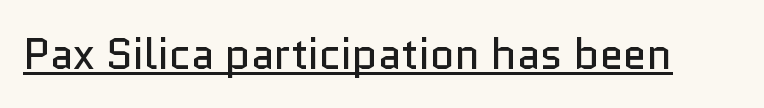
There is no visible air inserted between adjacent glyphs. When letters stand straight like this, we call the style roman or upright. Spacing verdict: proportional, widths tailored to each character. Check the space under the baseline: a stroke is drawn there. Type style note: lacks serifs.
